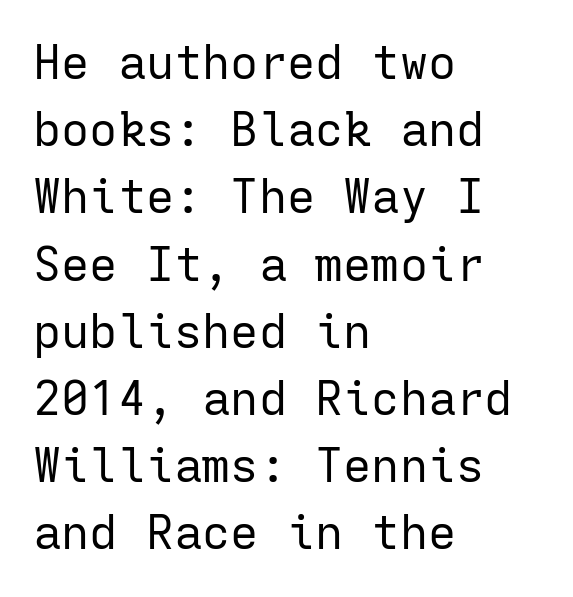
The image shows 47 px regular-weight sans-serif type, upright, monospaced; set left-aligned, normal line spacing (1.43x), normal letter spacing, not underlined; low stroke contrast and a medium x-height.
